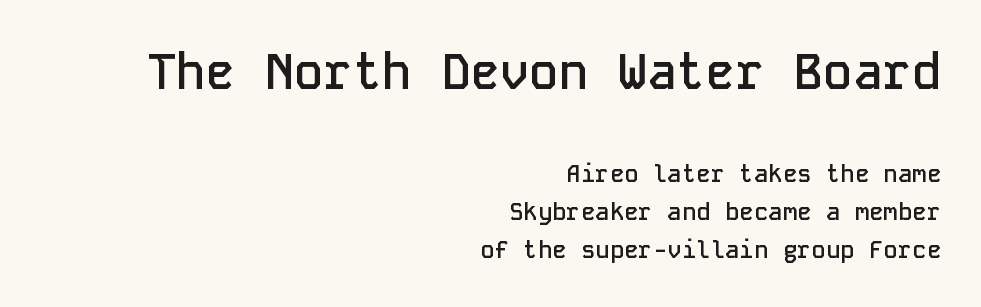
Q: Is the text bold? A: Semi-bold.
Q: Is the text italic (slanted)? A: No, it is upright.
Q: Is the typeface a serif or a sans-serif typeface? A: Sans-serif.
Q: Is the text underlined? A: No.
Q: How is the paragraph aligned? A: Right-aligned.
Q: Is the spacing between letters normal or unusually wide? A: Normal.
Q: Is the spacing between lines tight, normal or loose? A: Normal.
Q: Which block of text is set in a larger size, the first (top) or the second (bottom)? A: The first (top) one.
Q: Width (condensed, normal, or wide)? A: Normal.
Q: Stroke contrast? A: Low.
Q: x-height? A: Medium.
Q: Monospaced? A: Yes.
